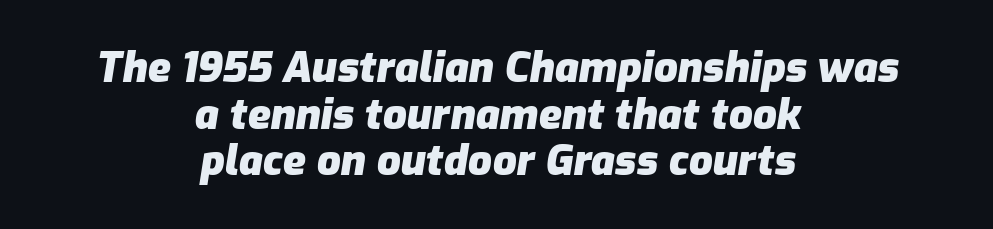
{"italic": "yes", "lean": "right", "slant_degrees": 9, "bold": "yes", "weight": "heavy", "width": "normal", "stroke_contrast": "low", "x_height": "medium", "monospaced": "no", "underline": "no", "align": "center", "line_spacing": "tight", "line_spacing_ratio": 1.11, "letter_spacing": "normal", "letter_spacing_em": 0.0, "glyph_px": 42}
